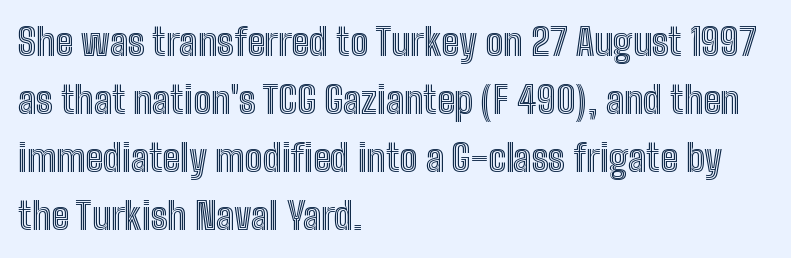
The image shows 38 px condensed type, upright; set left-aligned, normal line spacing (1.53x), normal letter spacing, not underlined; a medium x-height.
